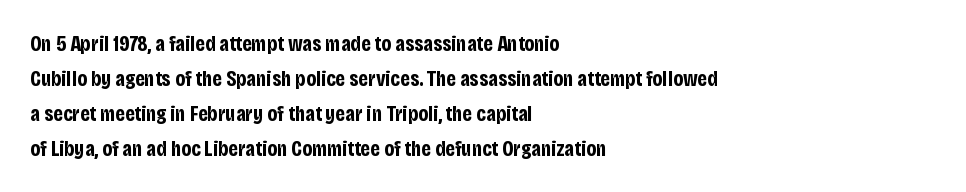
{"italic": "no", "bold": "yes", "underline": "no", "align": "left", "line_spacing": "normal", "line_spacing_ratio": 1.59, "letter_spacing": "normal", "letter_spacing_em": 0.0, "glyph_px": 22}
